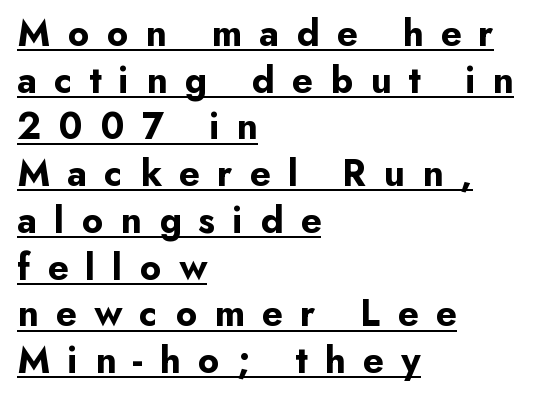
{"serif": "no", "italic": "no", "bold": "yes", "weight": "bold", "width": "normal", "stroke_contrast": "low", "x_height": "small", "monospaced": "no", "underline": "yes", "align": "left", "line_spacing_ratio": 1.23, "letter_spacing": "wide", "letter_spacing_em": 0.45, "glyph_px": 38}
